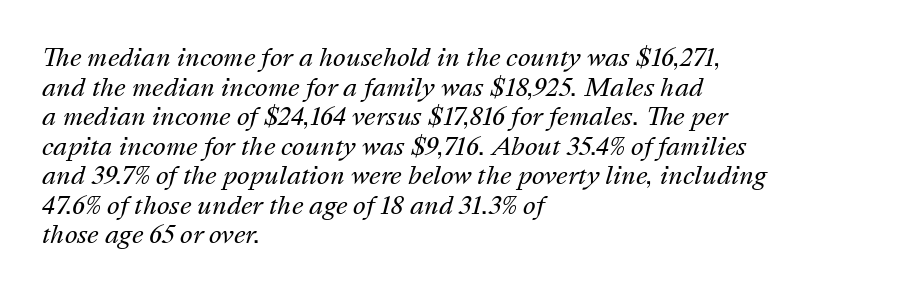
{"italic": "yes", "lean": "right", "slant_degrees": 16, "bold": "no", "underline": "no", "align": "left", "line_spacing_ratio": 1.23, "letter_spacing": "normal", "letter_spacing_em": 0.0, "glyph_px": 24}
